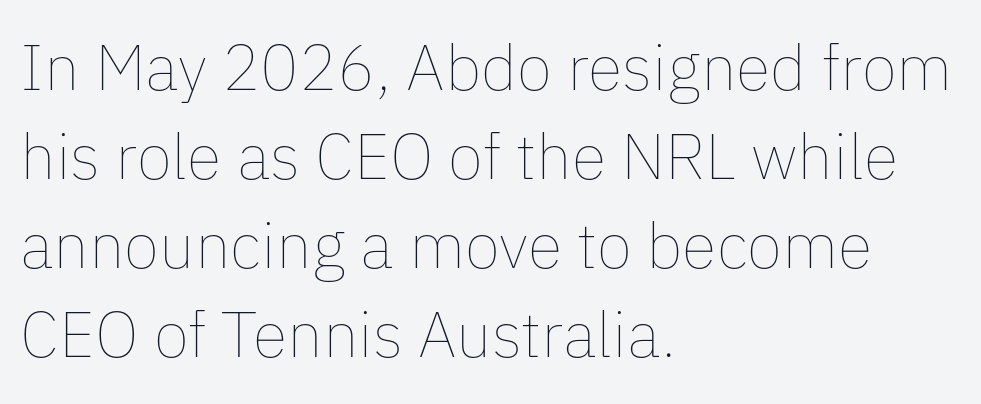
Visually the block forms a straight wall on the left and a jagged coastline on the right. The face used here is proportionally spaced, like ordinary book or web type. Vertically, the passage feels balanced, rows spaced as you'd expect. Unbolded letterforms with no extra heft.
